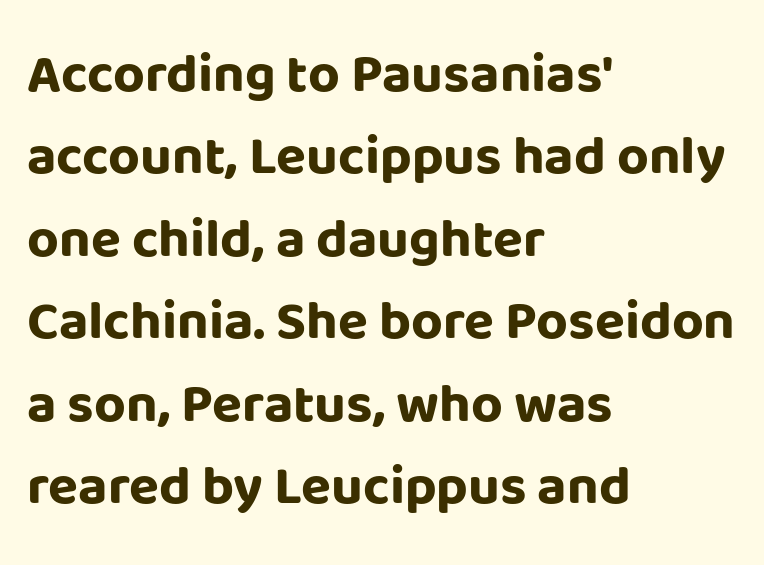
{"serif": "no", "italic": "no", "bold": "yes", "weight": "bold", "width": "normal", "stroke_contrast": "low", "x_height": "large", "monospaced": "no", "underline": "no", "align": "left", "line_spacing": "normal", "line_spacing_ratio": 1.5, "letter_spacing": "normal", "letter_spacing_em": 0.0, "glyph_px": 55}
